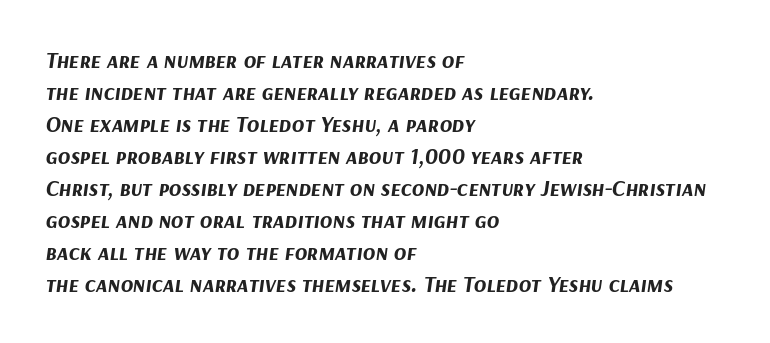
Style check: oblique. These lines stack with their left ends in a neat column. Default kerning and tracking; the words read as compact shapes. Line spacing here is normal.
